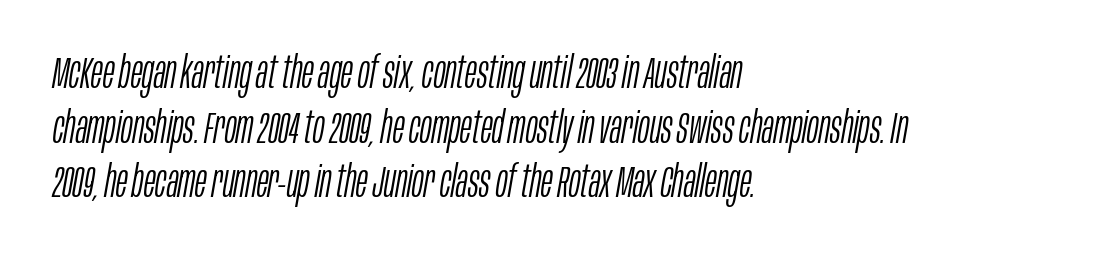
{"italic": "yes", "lean": "right", "slant_degrees": 10, "bold": "no", "weight": "light", "width": "condensed", "stroke_contrast": "low", "x_height": "large", "monospaced": "no", "underline": "no", "align": "left", "line_spacing_ratio": 1.24, "letter_spacing": "normal", "letter_spacing_em": 0.0, "glyph_px": 44}
